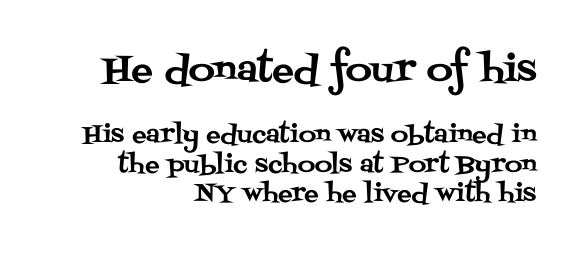
Line endings align vertically; line beginnings do not. Decoration check: the copy has no underline. Scale decreases going downward across the two blocks. Font category for this specimen: serif.
